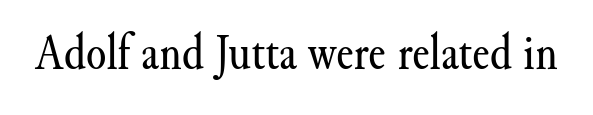
The image shows 52 px regular-weight serif type, upright; set normal letter spacing, not underlined; medium stroke contrast and a small x-height.
